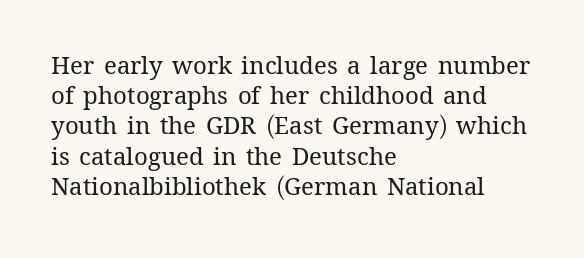
The weight would be labelled regular, book, light, or lighter still. Every stem runs plumb, perpendicular to the baseline. Descender tails drop into unmarked territory. One glance says typical: line gaps are just what's usual.
